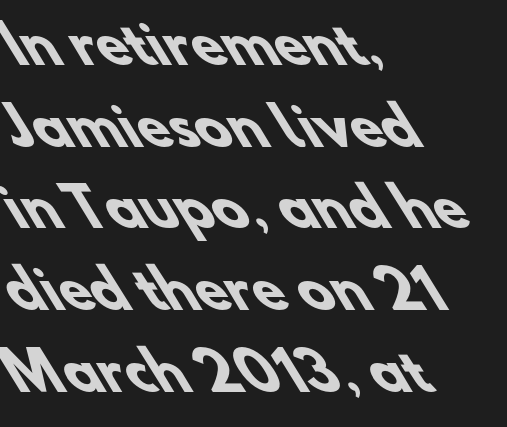
Is the letter spacing exaggerated? No — it looks like the ordinary default. Looks like regular typesetting: each glyph gets only the width it needs. Observe the absence of serifs on each vertical stroke in this sample. Typeset ragged right — the left edge is the straight one. Vertical spacing — default.
